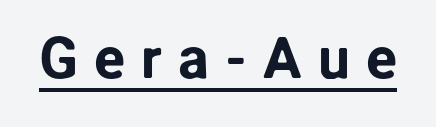
Q: Is the text italic (slanted)? A: No, it is upright.
Q: Is the typeface a serif or a sans-serif typeface? A: Sans-serif.
Q: Is the text underlined? A: Yes.
Q: Is the spacing between letters normal or unusually wide? A: Unusually wide.
Q: Width (condensed, normal, or wide)? A: Normal.
Q: Stroke contrast? A: Low.
Q: x-height? A: Medium.
Q: Monospaced? A: No.
